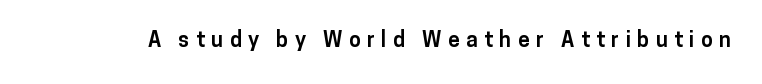
Q: Is the text bold? A: Yes.
Q: Is the text italic (slanted)? A: No, it is upright.
Q: Is the text underlined? A: No.
Q: Is the spacing between letters normal or unusually wide? A: Unusually wide.
